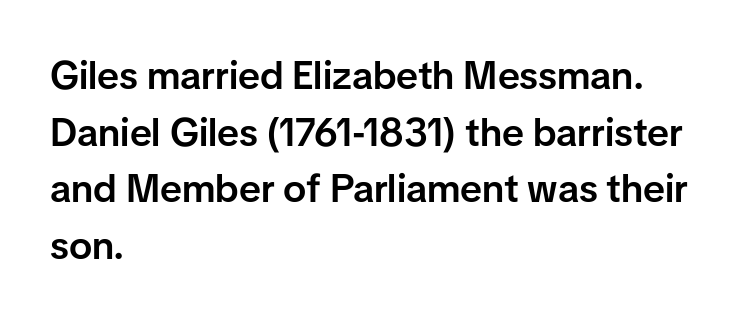
Q: Is the text bold? A: Semi-bold.
Q: Is the text italic (slanted)? A: No, it is upright.
Q: Is the typeface a serif or a sans-serif typeface? A: Sans-serif.
Q: Is the text underlined? A: No.
Q: How is the paragraph aligned? A: Left-aligned.
Q: Is the spacing between letters normal or unusually wide? A: Normal.
Q: Is the spacing between lines tight, normal or loose? A: Normal.
Q: Width (condensed, normal, or wide)? A: Normal.
Q: Stroke contrast? A: Low.
Q: x-height? A: Medium.
Q: Monospaced? A: No.
